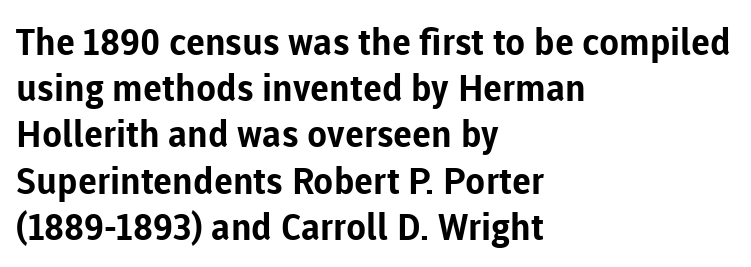
Q: Is the text bold? A: Yes.
Q: Is the text italic (slanted)? A: No, it is upright.
Q: Is the typeface a serif or a sans-serif typeface? A: Sans-serif.
Q: Is the text underlined? A: No.
Q: How is the paragraph aligned? A: Left-aligned.
Q: Is the spacing between letters normal or unusually wide? A: Normal.
Q: Is the spacing between lines tight, normal or loose? A: Normal.
Q: Width (condensed, normal, or wide)? A: Normal.
Q: Stroke contrast? A: Low.
Q: x-height? A: Medium.
Q: Monospaced? A: No.
